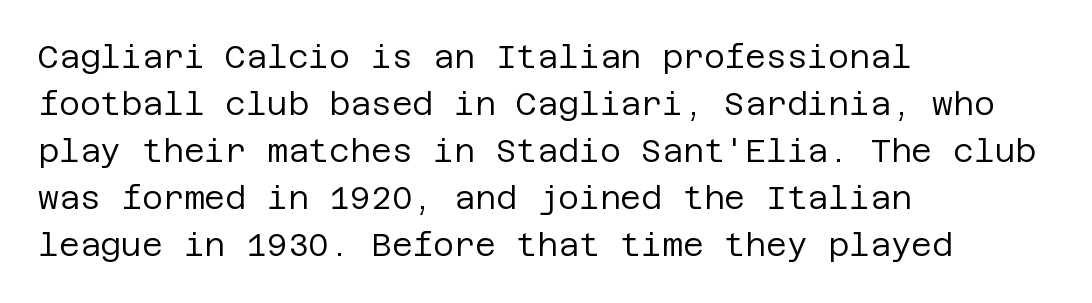
One glance says typical: line gaps are just what's usual. This is sans-serif lettering, the kind often seen on screens and signage. A light-to-regular cut is what we see here. No word sits above an underline. This rendering uses left alignment, leaving the right contour irregular.
